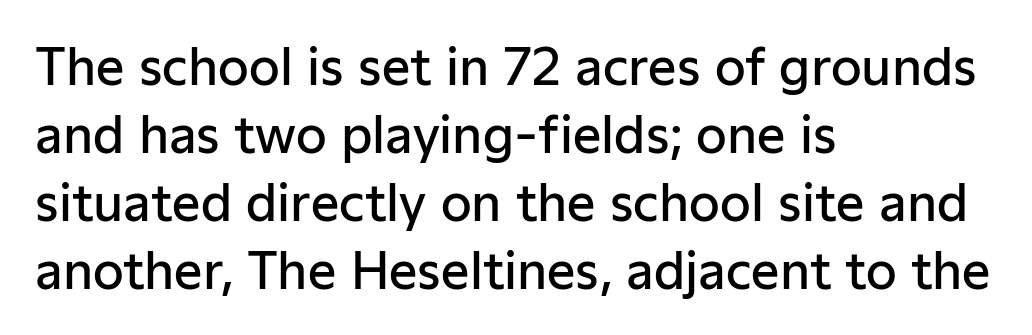
The image shows 50 px semibold sans-serif type, upright; set left-aligned, normal line spacing (1.36x), normal letter spacing, not underlined; low stroke contrast and a medium x-height.
